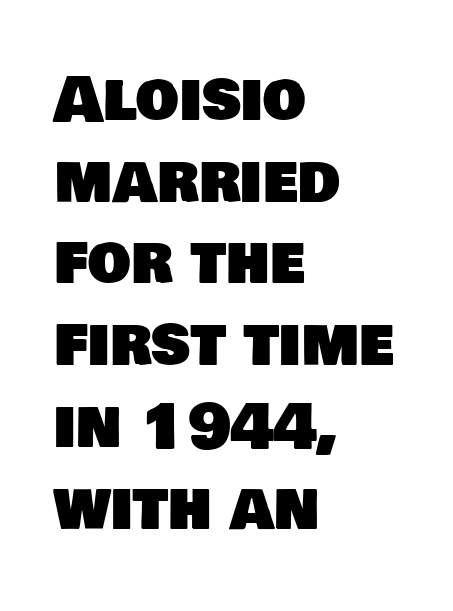
Honestly, the row spacing looks completely unremarkable. Character widths vary here, with narrow letters taking less room than wide ones. The typesetter chose a ragged-right arrangement here. These lines are composed in type without serifs.
